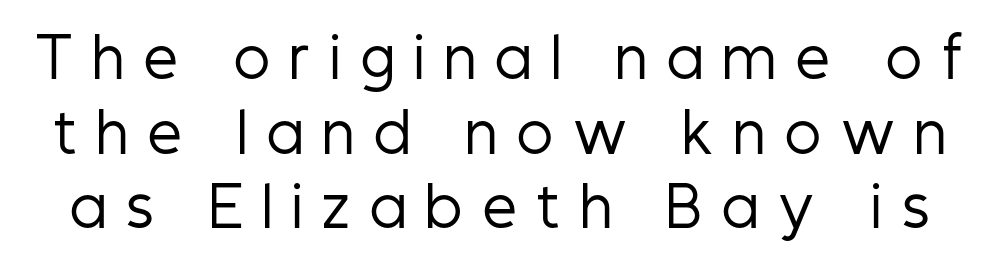
Q: Is the text bold? A: No.
Q: Is the text italic (slanted)? A: No, it is upright.
Q: Is the typeface a serif or a sans-serif typeface? A: Sans-serif.
Q: Is the text underlined? A: No.
Q: Is the spacing between letters normal or unusually wide? A: Unusually wide.
Q: Is the spacing between lines tight, normal or loose? A: Normal.
Q: Width (condensed, normal, or wide)? A: Condensed.
Q: Stroke contrast? A: Low.
Q: x-height? A: Medium.
Q: Monospaced? A: No.
